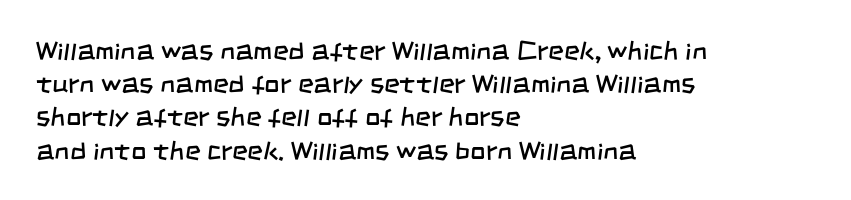
Left-aligned paragraph, ragged on the right. No word sits above an underline. This sample uses plain, unmodified letter spacing. No letter is thick-stroked: the sample isn't bold.
